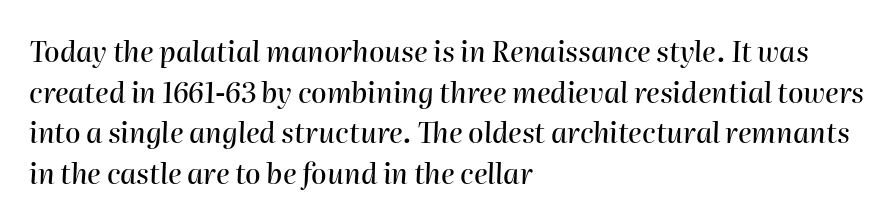
The image shows 28 px text type, italic (leaning right); set left-aligned, normal line spacing (1.45x), normal letter spacing, not underlined; high stroke contrast and a medium x-height.
